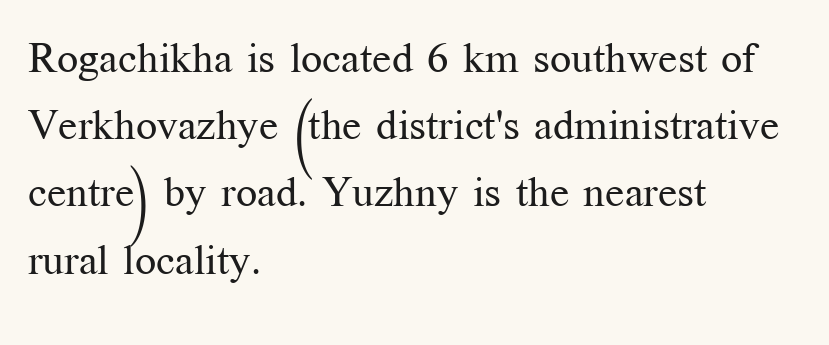
The image shows 42 px regular-weight serif type, upright; set left-aligned, normal line spacing (1.6x), normal letter spacing, not underlined; medium stroke contrast and a medium x-height.
